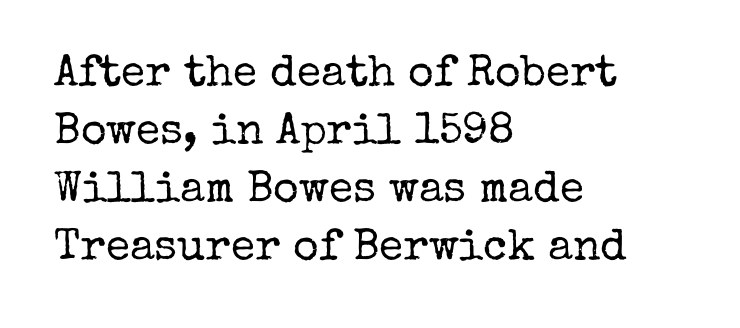
Q: Is the text bold? A: No.
Q: Is the text italic (slanted)? A: No, it is upright.
Q: Is the typeface a serif or a sans-serif typeface? A: Serif.
Q: Is the text underlined? A: No.
Q: How is the paragraph aligned? A: Left-aligned.
Q: Is the spacing between letters normal or unusually wide? A: Normal.
Q: Is the spacing between lines tight, normal or loose? A: Normal.
Q: Width (condensed, normal, or wide)? A: Normal.
Q: Stroke contrast? A: Low.
Q: x-height? A: Medium.
Q: Monospaced? A: No.
